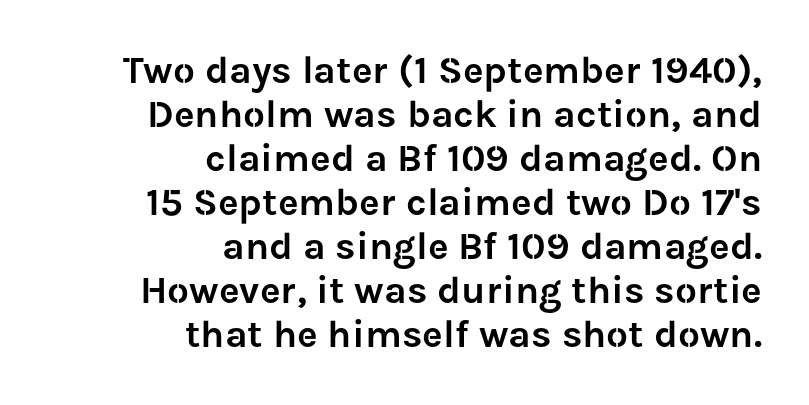
Q: Is the text italic (slanted)? A: No, it is upright.
Q: Is the typeface a serif or a sans-serif typeface? A: Sans-serif.
Q: Is the text underlined? A: No.
Q: How is the paragraph aligned? A: Right-aligned.
Q: Is the spacing between letters normal or unusually wide? A: Normal.
Q: Is the spacing between lines tight, normal or loose? A: Tight.
Q: Width (condensed, normal, or wide)? A: Normal.
Q: Stroke contrast? A: Low.
Q: x-height? A: Medium.
Q: Monospaced? A: No.
